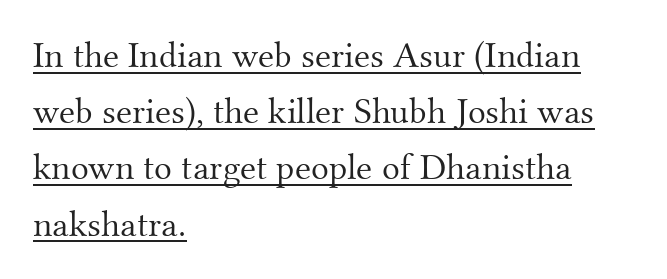
A student would call this left alignment; a typographer would say flush left, rag right. Weight: in the light-to-regular range. Does the lettering tilt? It doesn't — this is upright. The line texture is even and compact thanks to regular tracking. Line spacing here is normal.
